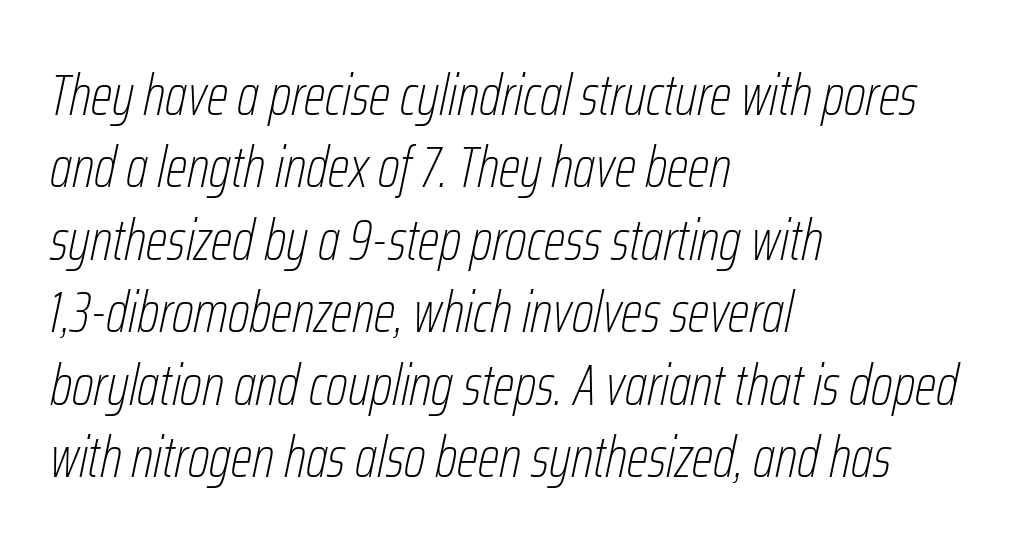
Horizontal alignment here is leftward, the default for most running prose. Quick note: interline space is typical. The face used here is rendered with its standard letterfit. These lines are rendered in a variable-pitch font.
